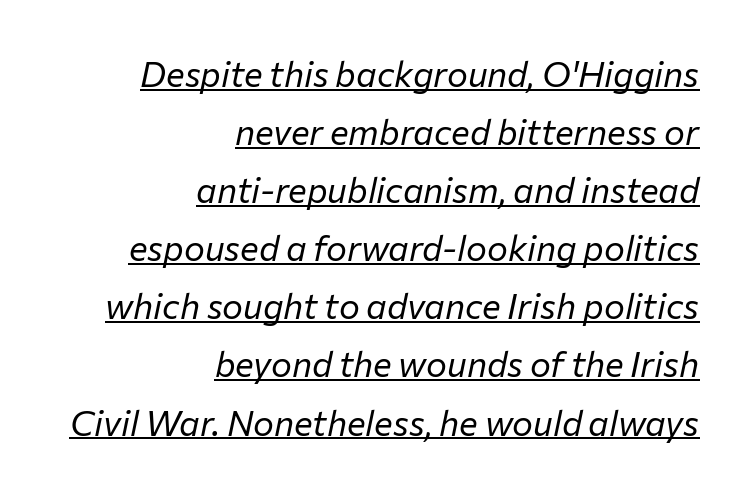
Is this a fixed-width face? No — the glyphs have proportional, varying widths. Between one letter and the next there's only the usual sliver of space. The ragged edge is on the left, which tells us the setting is flush right. Weight: regular or lighter.
